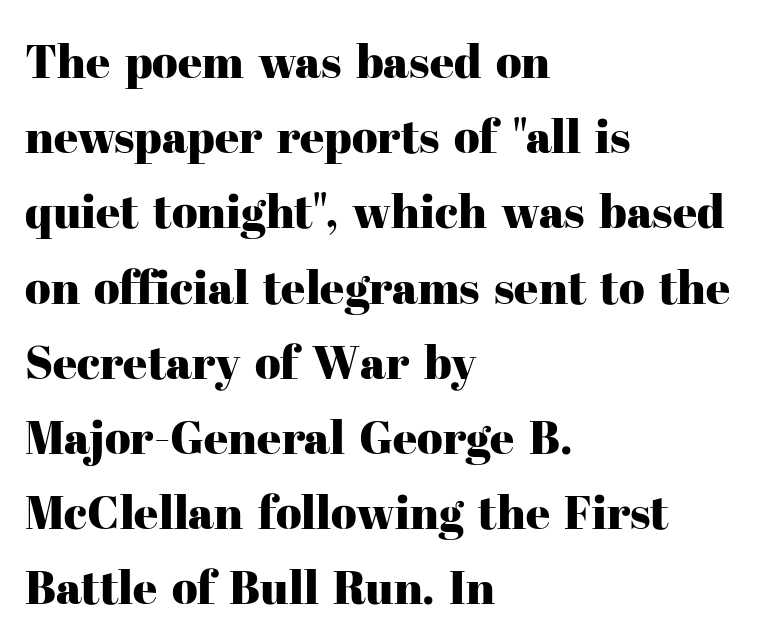
These lines are rendered in a variable-pitch font. The specimen omits any rule beneath the text block's lines. I'd call this a serif setting — the letters wear small feet. Teacher's note: observe the even left margin — that is flush-left alignment. In terms of leading, this rendering sits right in the middle.
